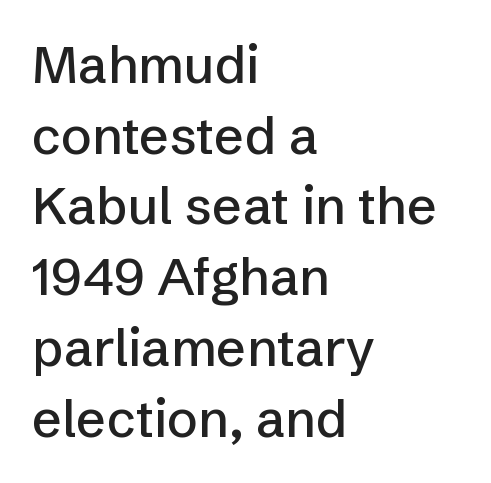
Q: Is the text italic (slanted)? A: No, it is upright.
Q: Is the typeface a serif or a sans-serif typeface? A: Sans-serif.
Q: Is the text underlined? A: No.
Q: How is the paragraph aligned? A: Left-aligned.
Q: Is the spacing between letters normal or unusually wide? A: Normal.
Q: Is the spacing between lines tight, normal or loose? A: Normal.
Q: Width (condensed, normal, or wide)? A: Normal.
Q: Stroke contrast? A: Low.
Q: x-height? A: Medium.
Q: Monospaced? A: No.
